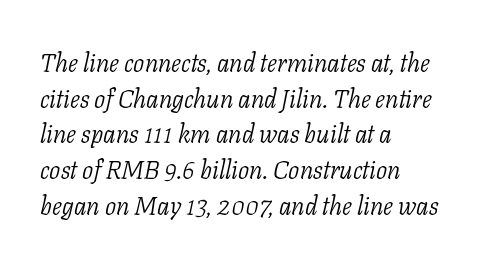
Evenly set lines give the paragraph a standard silhouette. Short note: letters normally spaced. The passage shown is not underscored anywhere. Which margin do the lines hug? The left one — the right edge is uneven. Letters have the restrained weight of plain body copy at most.
